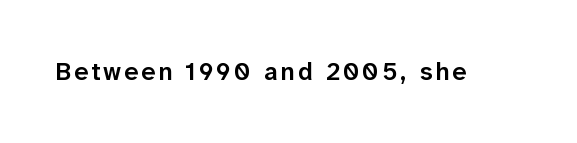
Q: Is the text bold? A: Semi-bold.
Q: Is the text italic (slanted)? A: No, it is upright.
Q: Is the text underlined? A: No.
